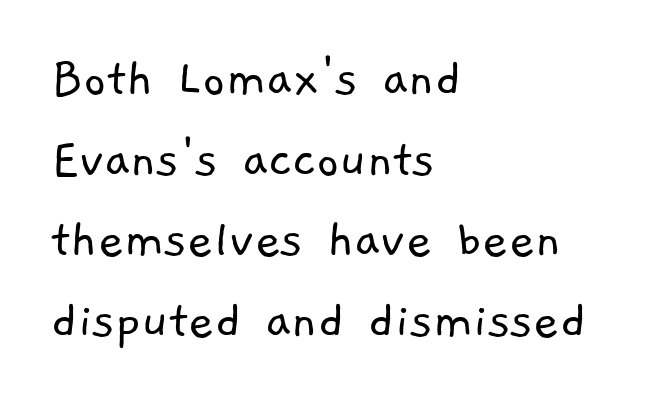
The image shows 56 px light sans-serif type; set left-aligned, normal line spacing (1.44x), normal letter spacing, not underlined; low stroke contrast and a medium x-height.
